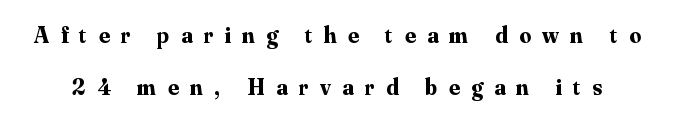
{"italic": "no", "bold": "yes", "underline": "no", "line_spacing": "loose", "line_spacing_ratio": 2.26, "letter_spacing": "wide", "letter_spacing_em": 0.5, "glyph_px": 23}
